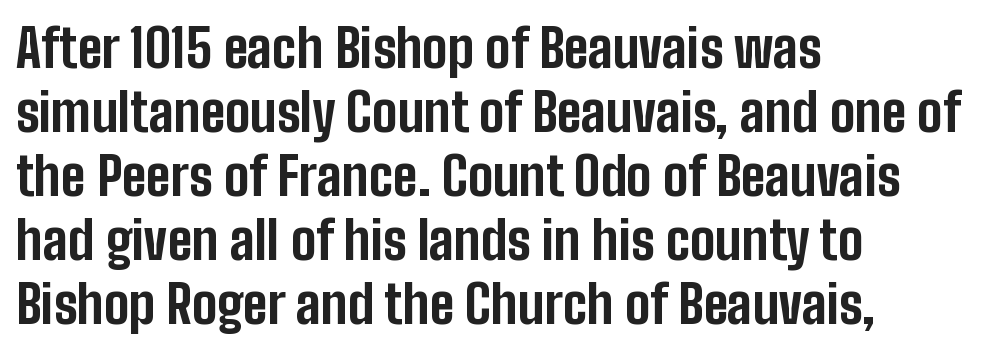
Q: Is the text bold? A: Yes.
Q: Is the text italic (slanted)? A: No, it is upright.
Q: Is the typeface a serif or a sans-serif typeface? A: Sans-serif.
Q: Is the text underlined? A: No.
Q: How is the paragraph aligned? A: Left-aligned.
Q: Is the spacing between letters normal or unusually wide? A: Normal.
Q: Width (condensed, normal, or wide)? A: Condensed.
Q: Stroke contrast? A: Low.
Q: x-height? A: Medium.
Q: Monospaced? A: No.
